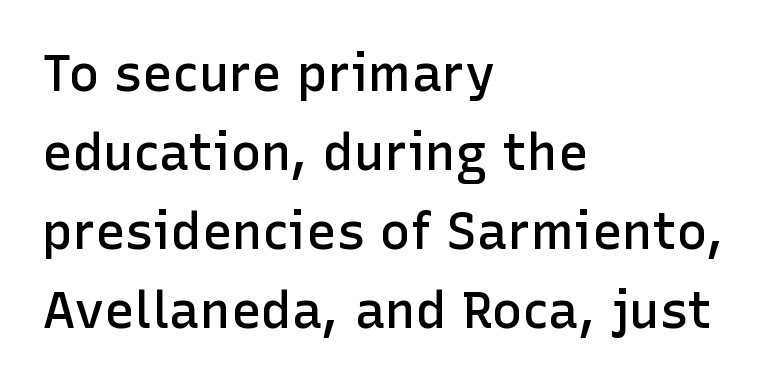
The specimen omits any rule beneath the text block's lines. Stroke thickness is moderately raised; the sample reads as semibold. You could not count columns in this text — the font is proportionally spaced. Which margin do the lines hug? The left one — the right edge is uneven.
